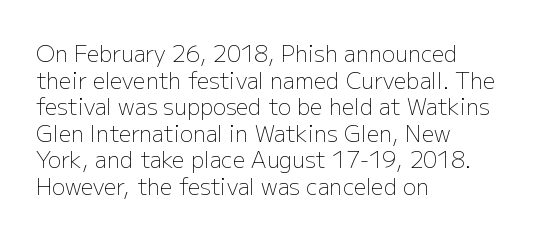
The image shows 22 px text type, upright; set left-aligned, line spacing 1.21x, normal letter spacing, not underlined.
